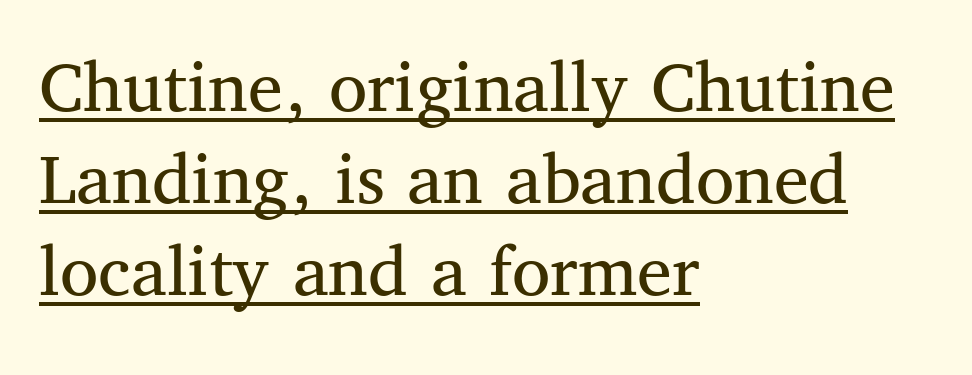
{"serif": "yes", "italic": "no", "bold": "no", "weight": "regular", "width": "normal", "stroke_contrast": "medium", "x_height": "medium", "monospaced": "no", "underline": "yes", "align": "left", "line_spacing_ratio": 1.18, "letter_spacing": "normal", "letter_spacing_em": 0.0, "glyph_px": 78}
